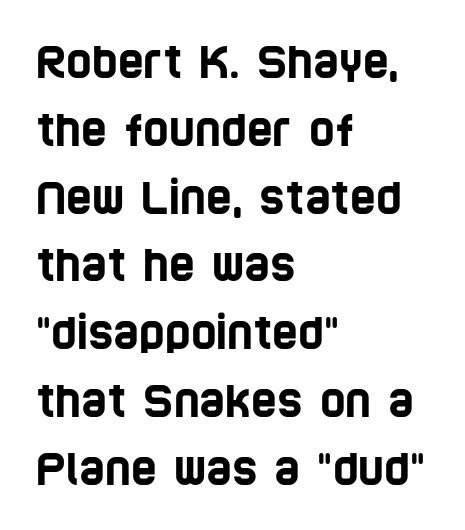
The image shows 44 px condensed sans-serif type; set left-aligned, normal line spacing (1.54x), normal letter spacing, not underlined; low stroke contrast and a large x-height.
